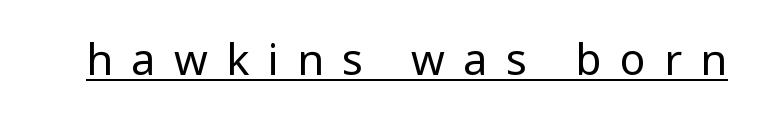
Q: Is the text bold? A: No.
Q: Is the text italic (slanted)? A: No, it is upright.
Q: Is the typeface a serif or a sans-serif typeface? A: Sans-serif.
Q: Is the text underlined? A: Yes.
Q: Is the spacing between letters normal or unusually wide? A: Unusually wide.
Q: Width (condensed, normal, or wide)? A: Condensed.
Q: Stroke contrast? A: Low.
Q: x-height? A: Large.
Q: Monospaced? A: No.
